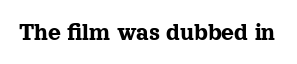
If you drew a line through each stem, it would be perfectly vertical. Characters follow at the spacing the type designer built in. The words here are not underlined.
